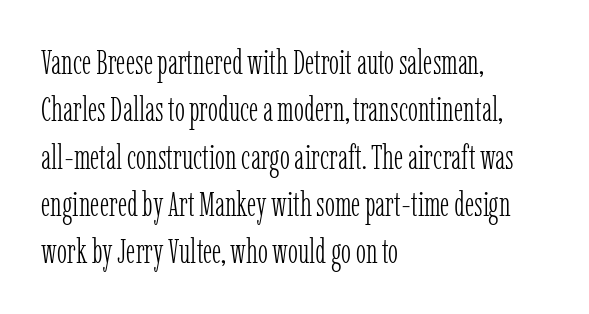
Q: Is the text bold? A: No.
Q: Is the text italic (slanted)? A: No, it is upright.
Q: Is the typeface a serif or a sans-serif typeface? A: Serif.
Q: Is the text underlined? A: No.
Q: How is the paragraph aligned? A: Left-aligned.
Q: Is the spacing between letters normal or unusually wide? A: Normal.
Q: Is the spacing between lines tight, normal or loose? A: Normal.
Q: Width (condensed, normal, or wide)? A: Condensed.
Q: Stroke contrast? A: Low.
Q: x-height? A: Medium.
Q: Monospaced? A: No.
